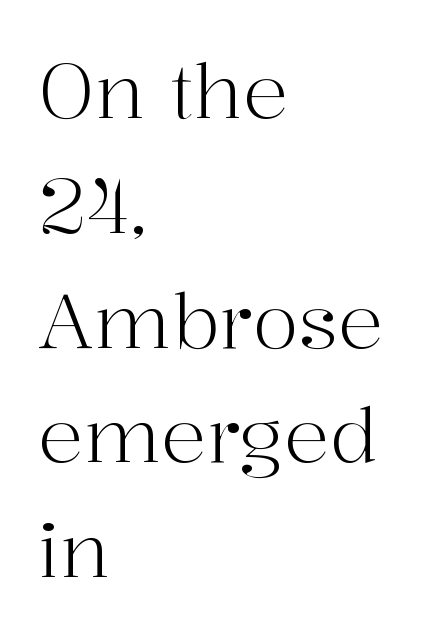
The image shows 76 px light serif type, upright; set left-aligned, normal line spacing (1.51x), normal letter spacing, not underlined; high stroke contrast and a medium x-height.
